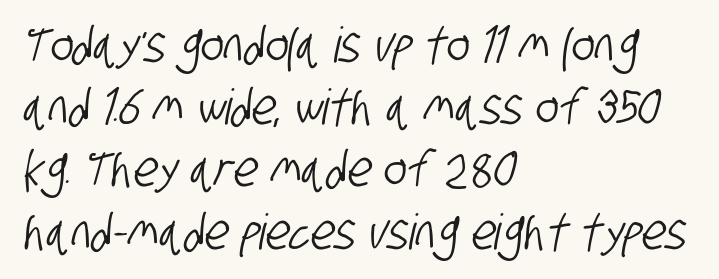
{"serif": "no", "width": "condensed", "stroke_contrast": "low", "x_height": "large", "monospaced": "no", "underline": "no", "align": "left", "line_spacing": "normal", "line_spacing_ratio": 1.27, "letter_spacing": "normal", "letter_spacing_em": 0.0, "glyph_px": 49}
